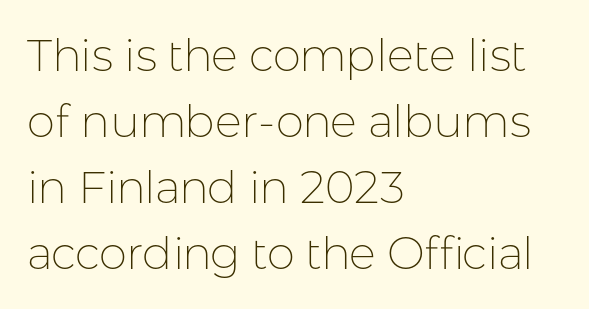
{"serif": "no", "italic": "no", "bold": "no", "weight": "thin", "width": "normal", "stroke_contrast": "low", "x_height": "medium", "monospaced": "no", "underline": "no", "align": "left", "line_spacing": "normal", "line_spacing_ratio": 1.47, "letter_spacing": "normal", "letter_spacing_em": 0.0, "glyph_px": 45}
